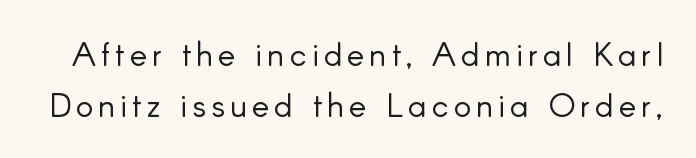
The image shows 33 px light sans-serif type, upright; set normal line spacing (1.56x), not underlined; low stroke contrast and a small x-height.
